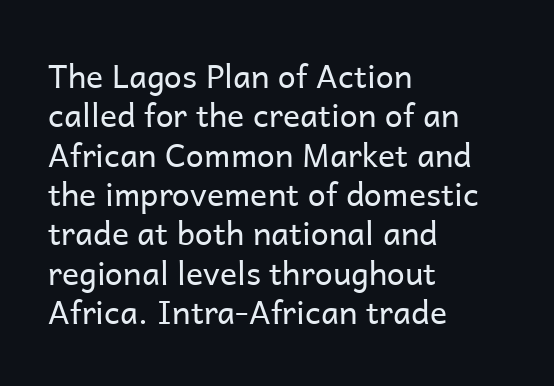
{"serif": "no", "italic": "no", "bold": "no", "weight": "regular", "width": "normal", "stroke_contrast": "low", "x_height": "medium", "monospaced": "no", "underline": "no", "align": "left", "line_spacing_ratio": 1.23, "letter_spacing": "normal", "letter_spacing_em": 0.0, "glyph_px": 32}
